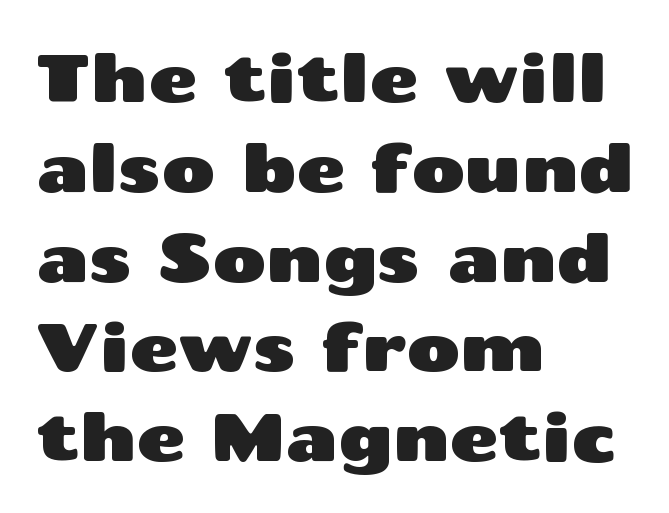
The image shows 66 px wide sans-serif type, upright; set left-aligned, normal line spacing (1.36x), normal letter spacing, not underlined; medium stroke contrast and a medium x-height.
